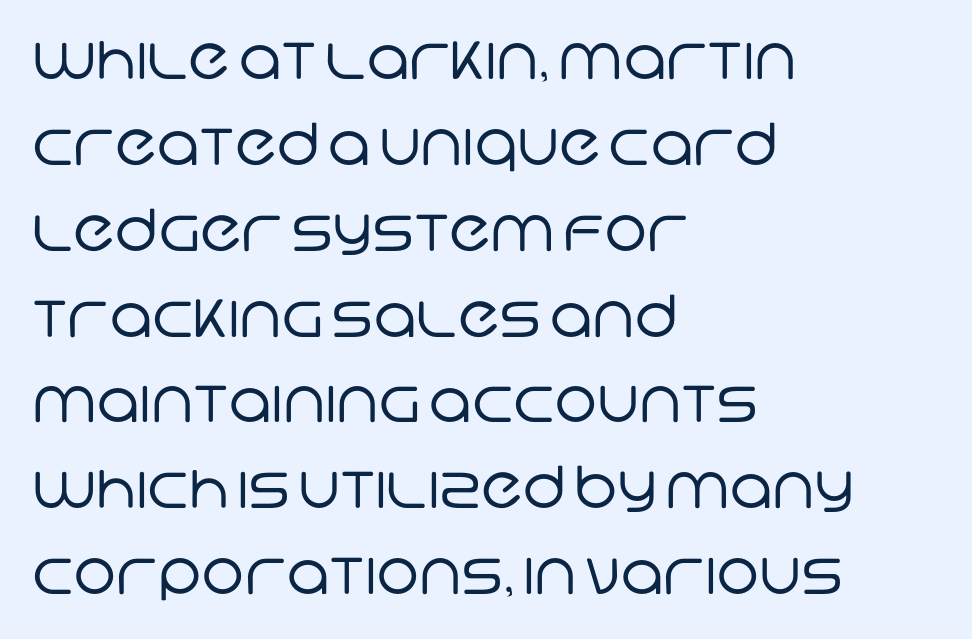
The baseline area is clear. Nobody touched the tracking dial on this one. Note the varied advance widths — an 'i' is clearly narrower than an 'm'. Serifs: no, the terminals of the letterforms are clean. Each line starts at the same left margin while the right side varies. Whoever set this chose a conventional vertical rhythm.
